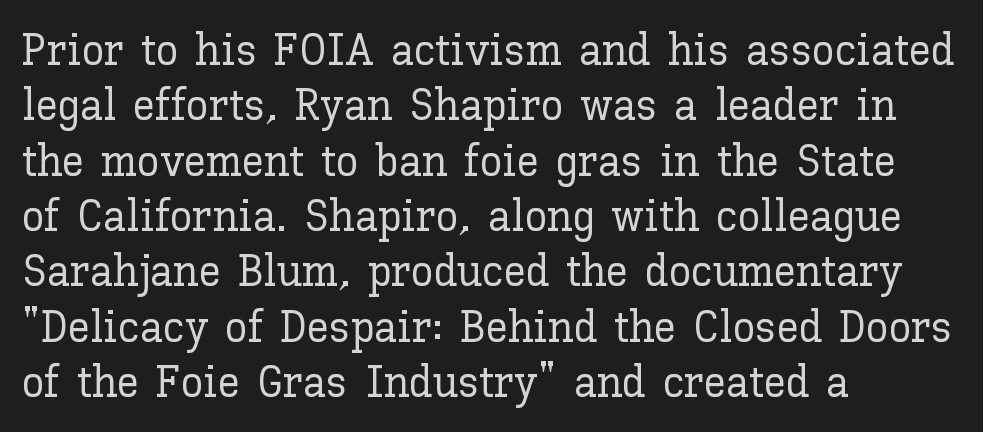
{"italic": "no", "width": "normal", "stroke_contrast": "low", "x_height": "medium", "monospaced": "no", "underline": "no", "align": "left", "line_spacing_ratio": 1.23, "letter_spacing": "normal", "letter_spacing_em": 0.0, "glyph_px": 45}
